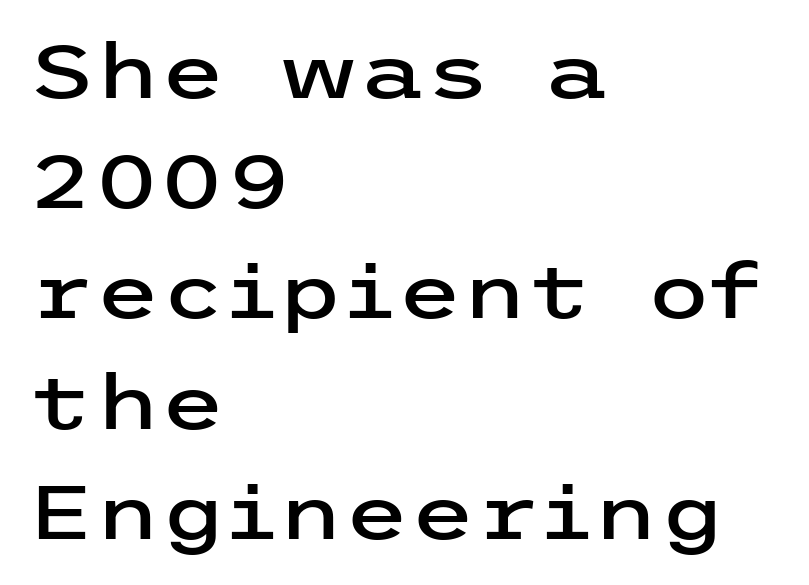
{"serif": "no", "italic": "no", "width": "wide", "stroke_contrast": "low", "x_height": "medium", "underline": "no", "align": "left", "line_spacing": "normal", "line_spacing_ratio": 1.47, "letter_spacing": "normal", "letter_spacing_em": 0.0, "glyph_px": 75}
